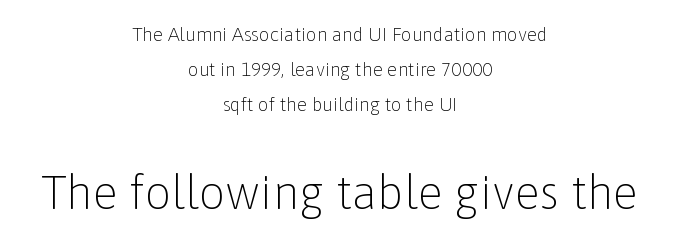
Looks like regular typesetting: each glyph gets only the width it needs. The line texture is even and compact thanks to regular tracking. Observe the absence of serifs on each vertical stroke in this sample. A student would notice the bottom passage is typeset larger than what precedes it.
